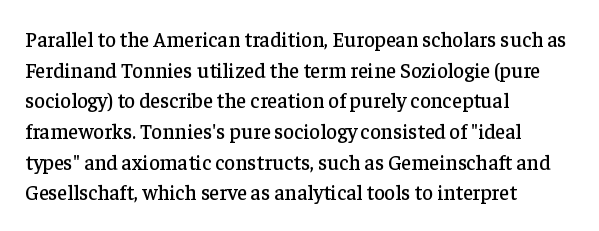
The image shows 21 px text type, upright; set left-aligned, normal line spacing (1.46x), normal letter spacing, not underlined.
